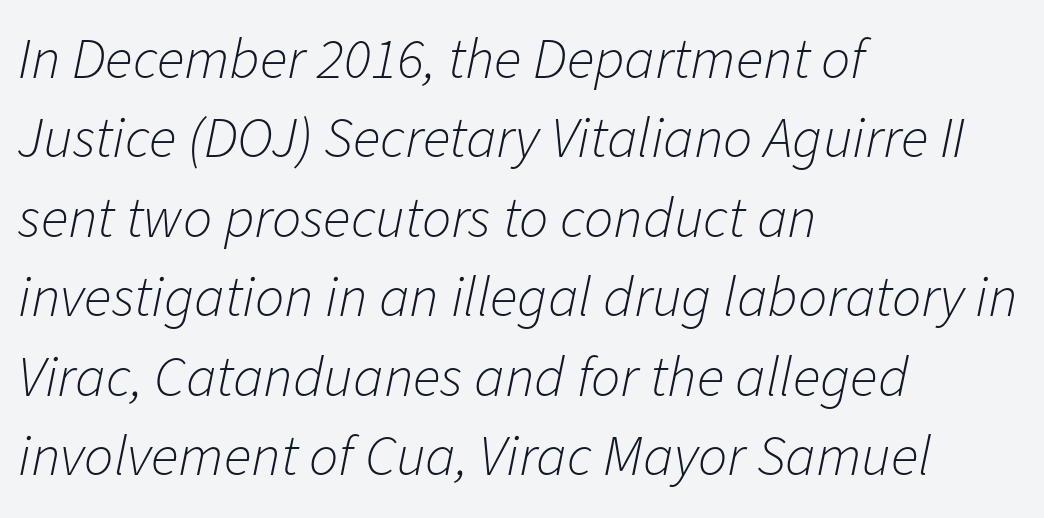
Q: Is the text bold? A: No.
Q: Is the text italic (slanted)? A: Yes, it leans right by about 11 degrees.
Q: Is the text underlined? A: No.
Q: How is the paragraph aligned? A: Left-aligned.
Q: Is the spacing between letters normal or unusually wide? A: Normal.
Q: Is the spacing between lines tight, normal or loose? A: Normal.
Q: Width (condensed, normal, or wide)? A: Normal.
Q: Stroke contrast? A: Low.
Q: x-height? A: Medium.
Q: Monospaced? A: No.
